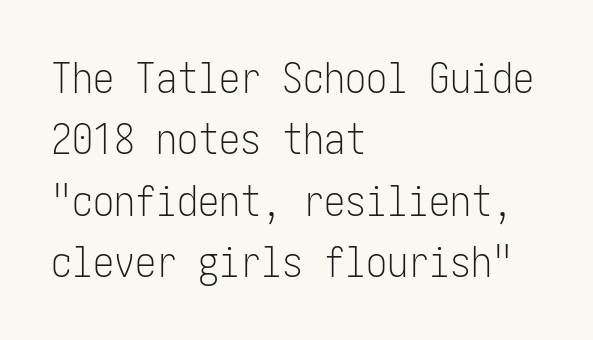
Leading matches the norm, producing a regular column. Which margin do the lines hug? The left one — the right edge is uneven. Words float on clear page, feet unadorned. A typesetter would call this zero additional tracking. Letterform terminals end flat and unadorned throughout the passage. The lettering stays uniformly vertical, giving the passage a roman look.
